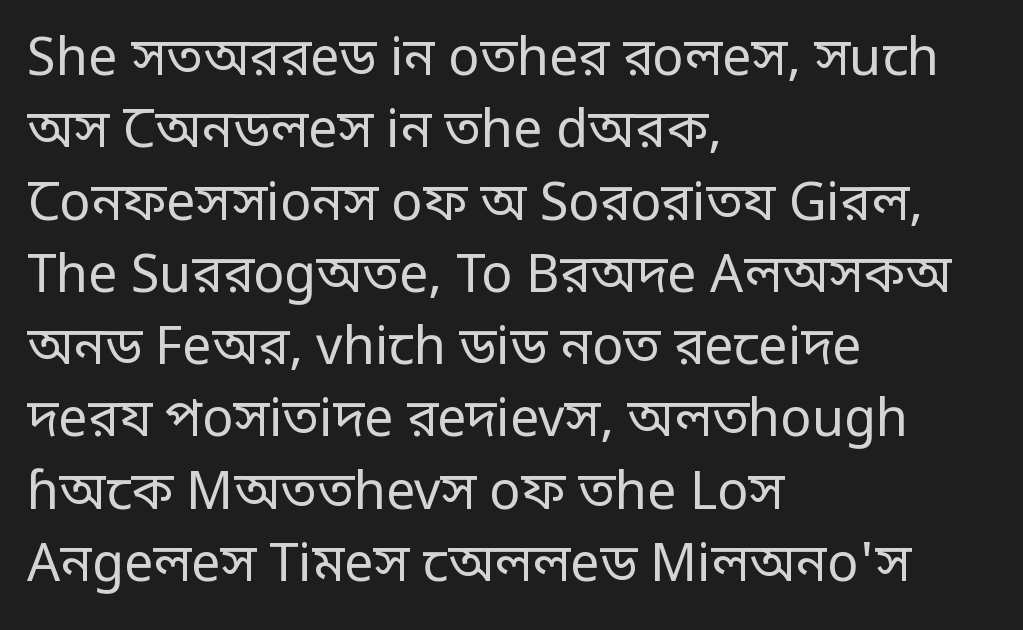
Q: Is the text bold? A: No.
Q: Is the text italic (slanted)? A: No, it is upright.
Q: Is the typeface a serif or a sans-serif typeface? A: Sans-serif.
Q: Is the text underlined? A: No.
Q: How is the paragraph aligned? A: Left-aligned.
Q: Is the spacing between letters normal or unusually wide? A: Normal.
Q: Is the spacing between lines tight, normal or loose? A: Normal.
Q: Width (condensed, normal, or wide)? A: Condensed.
Q: Stroke contrast? A: Low.
Q: Monospaced? A: No.
